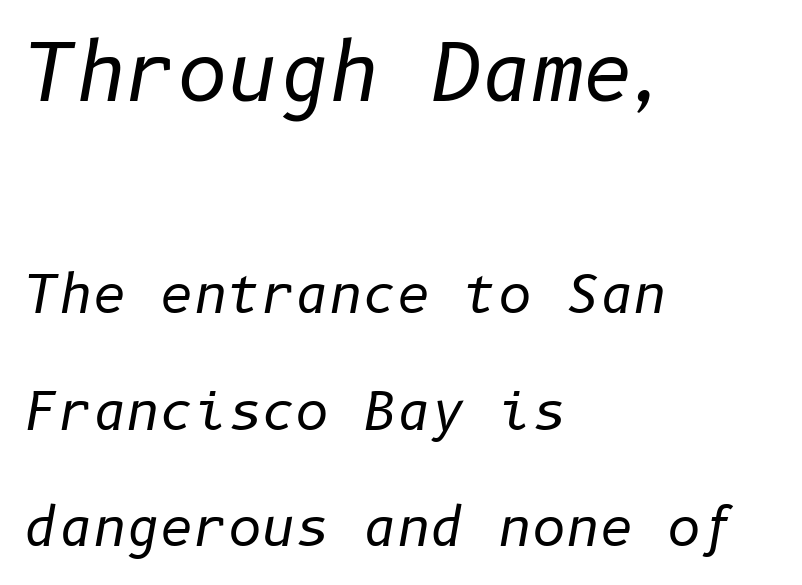
Q: Is the text bold? A: No.
Q: Is the text italic (slanted)? A: Yes, it leans right by about 10 degrees.
Q: Is the text underlined? A: No.
Q: How is the paragraph aligned? A: Left-aligned.
Q: Is the spacing between letters normal or unusually wide? A: Normal.
Q: Is the spacing between lines tight, normal or loose? A: Loose.
Q: Which block of text is set in a larger size, the first (top) or the second (bottom)? A: The first (top) one.
Q: Width (condensed, normal, or wide)? A: Normal.
Q: Stroke contrast? A: Low.
Q: x-height? A: Medium.
